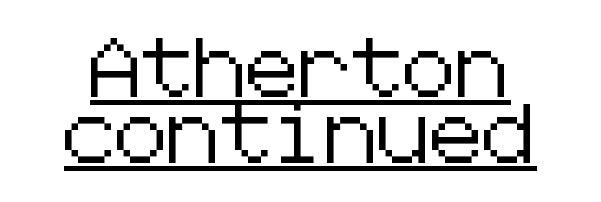
{"serif": "no", "italic": "no", "width": "normal", "stroke_contrast": "low", "x_height": "medium", "underline": "yes", "line_spacing": "tight", "line_spacing_ratio": 1.12, "letter_spacing": "normal", "letter_spacing_em": 0.0, "glyph_px": 59}
